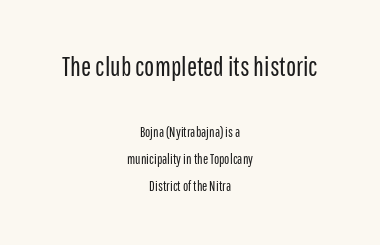
Q: Is the text bold? A: No.
Q: Is the text italic (slanted)? A: No, it is upright.
Q: Is the text underlined? A: No.
Q: How is the paragraph aligned? A: Centered.
Q: Is the spacing between letters normal or unusually wide? A: Normal.
Q: Is the spacing between lines tight, normal or loose? A: Loose.
Q: Which block of text is set in a larger size, the first (top) or the second (bottom)? A: The first (top) one.
